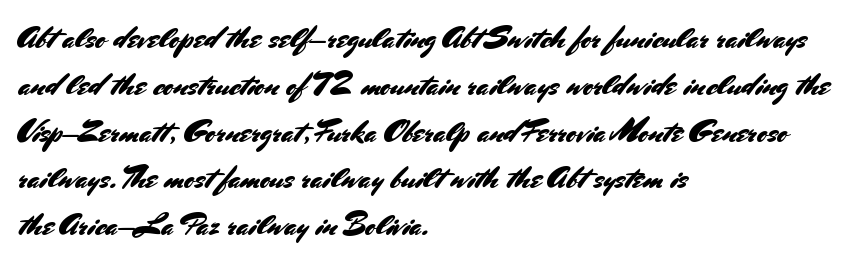
{"serif": "no", "width": "normal", "stroke_contrast": "medium", "x_height": "small", "monospaced": "no", "underline": "no", "align": "left", "line_spacing": "normal", "line_spacing_ratio": 1.51, "letter_spacing": "normal", "letter_spacing_em": 0.0, "glyph_px": 31}
